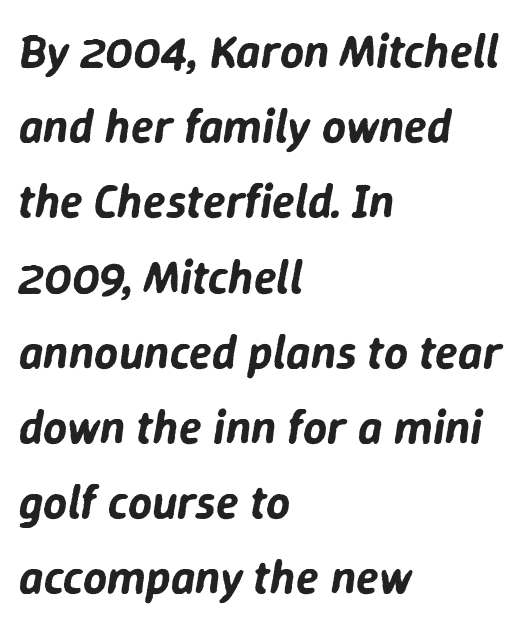
{"italic": "yes", "lean": "right", "slant_degrees": 9, "width": "normal", "stroke_contrast": "low", "x_height": "medium", "monospaced": "no", "underline": "no", "align": "left", "line_spacing": "normal", "line_spacing_ratio": 1.6, "letter_spacing": "normal", "letter_spacing_em": 0.0, "glyph_px": 47}
